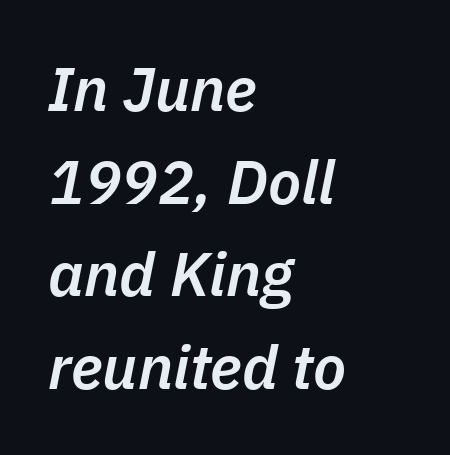
The image shows 61 px semibold type, italic (leaning right); set left-aligned, normal line spacing (1.52x), normal letter spacing, not underlined; low stroke contrast and a medium x-height.
